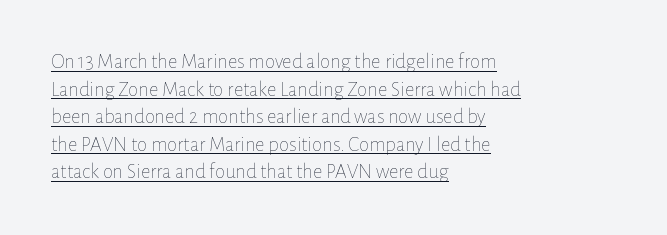
The image shows 21 px text type, upright; set left-aligned, normal line spacing (1.31x), normal letter spacing, underlined.
